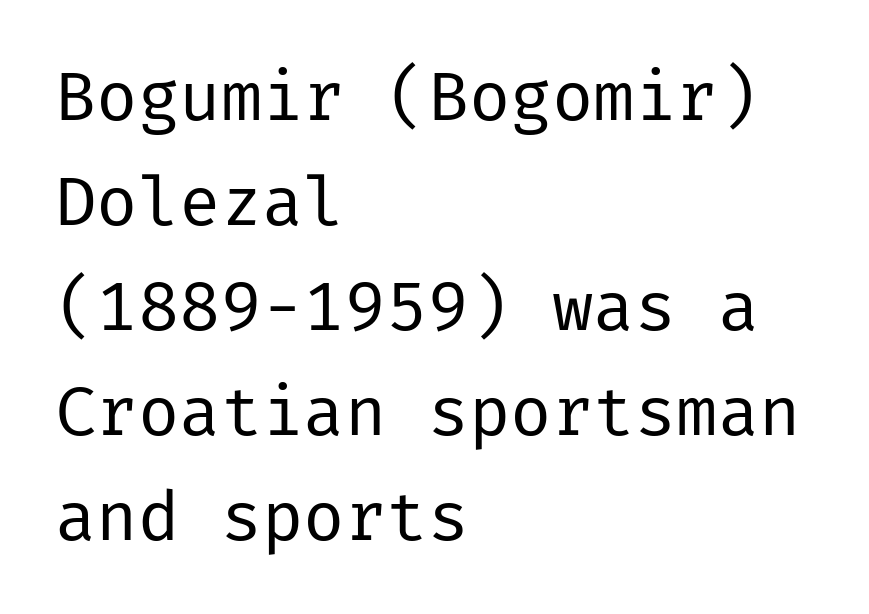
The image shows 69 px regular-weight sans-serif type, upright; set left-aligned, normal line spacing (1.52x), normal letter spacing, not underlined; low stroke contrast and a medium x-height.
